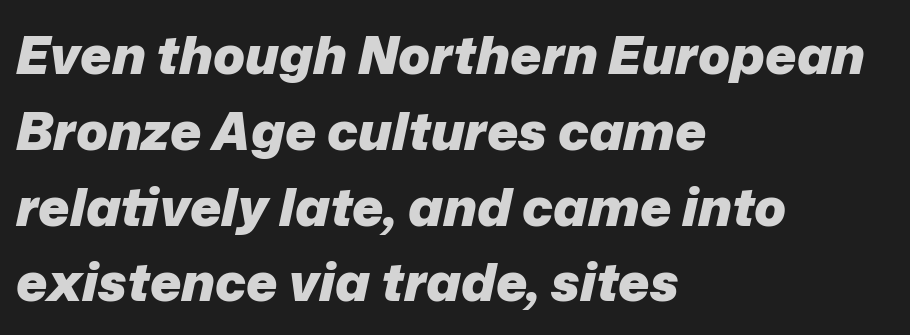
{"italic": "yes", "lean": "right", "slant_degrees": 12, "bold": "yes", "weight": "heavy", "width": "normal", "stroke_contrast": "low", "x_height": "medium", "monospaced": "no", "underline": "no", "align": "left", "line_spacing": "normal", "line_spacing_ratio": 1.43, "letter_spacing": "normal", "letter_spacing_em": 0.0, "glyph_px": 53}
